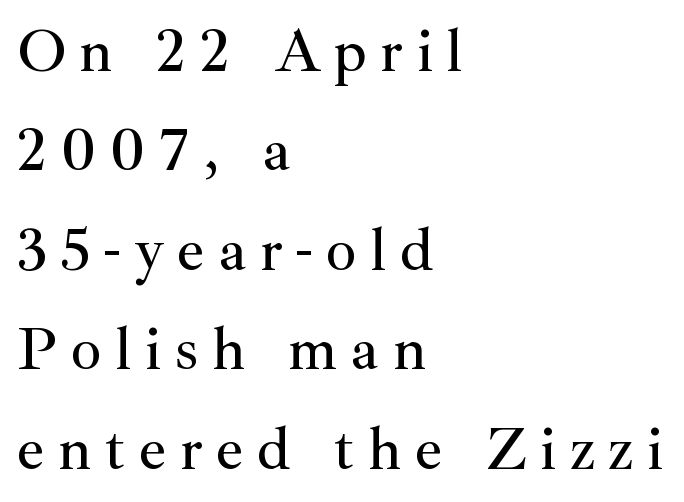
{"serif": "yes", "italic": "no", "width": "normal", "stroke_contrast": "medium", "x_height": "small", "monospaced": "no", "underline": "no", "align": "left", "line_spacing": "normal", "line_spacing_ratio": 1.63, "letter_spacing": "wide", "letter_spacing_em": 0.22, "glyph_px": 61}
